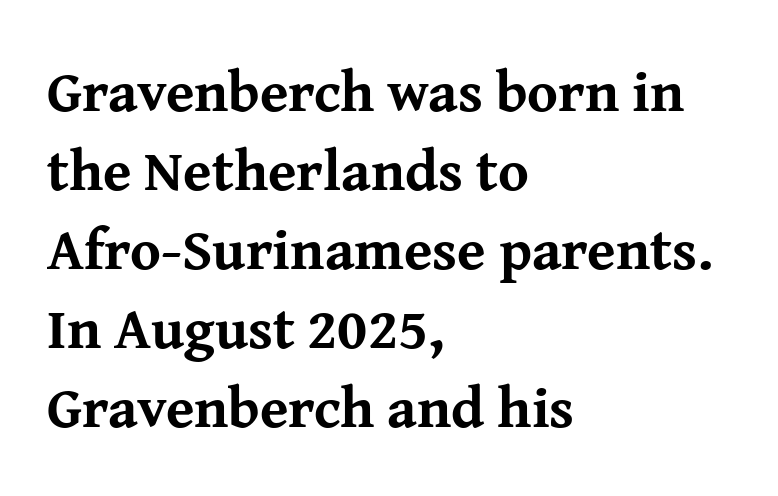
The image shows 58 px bold serif type, upright; set left-aligned, normal line spacing (1.36x), normal letter spacing, not underlined; medium stroke contrast and a medium x-height.
